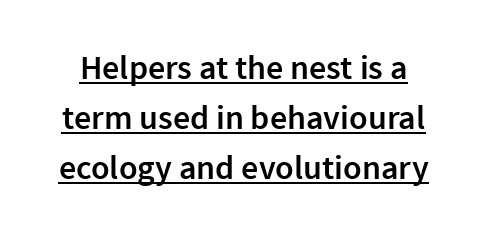
Q: Is the text bold? A: Semi-bold.
Q: Is the text italic (slanted)? A: No, it is upright.
Q: Is the typeface a serif or a sans-serif typeface? A: Sans-serif.
Q: Is the text underlined? A: Yes.
Q: Is the spacing between letters normal or unusually wide? A: Normal.
Q: Is the spacing between lines tight, normal or loose? A: Normal.
Q: Width (condensed, normal, or wide)? A: Normal.
Q: x-height? A: Medium.
Q: Monospaced? A: No.
